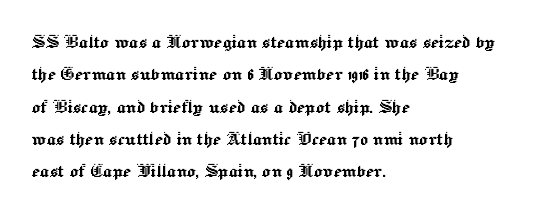
{"italic": "no", "underline": "no", "align": "left", "line_spacing": "normal", "line_spacing_ratio": 1.47, "letter_spacing": "normal", "letter_spacing_em": 0.0, "glyph_px": 22}
